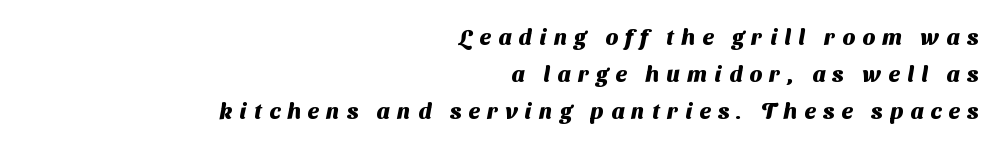
Q: Is the text bold? A: Yes.
Q: Is the text underlined? A: No.
Q: How is the paragraph aligned? A: Right-aligned.
Q: Is the spacing between letters normal or unusually wide? A: Unusually wide.
Q: Is the spacing between lines tight, normal or loose? A: Normal.
